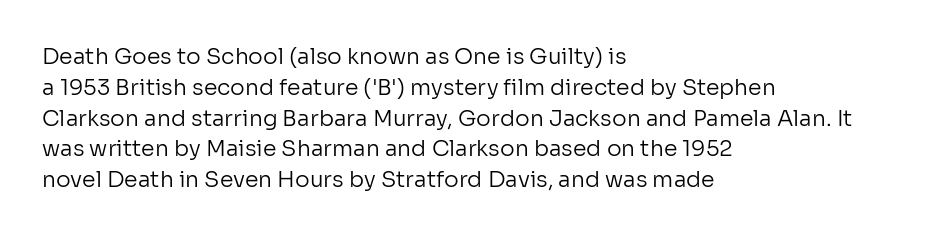
{"italic": "no", "bold": "no", "underline": "no", "align": "left", "line_spacing": "normal", "line_spacing_ratio": 1.4, "letter_spacing": "normal", "letter_spacing_em": 0.0, "glyph_px": 22}
